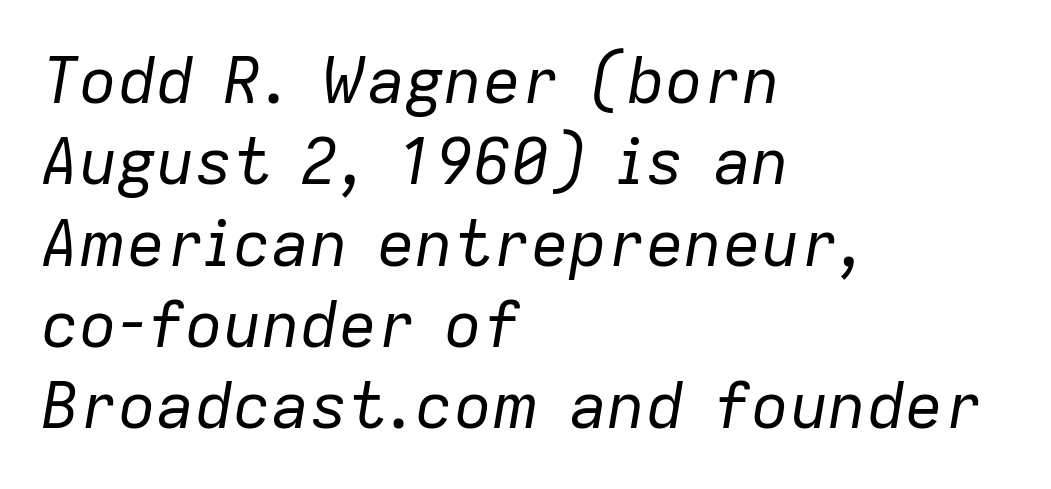
A bare baseline throughout the passage. The text block is weighted toward the left margin, trailing off unevenly rightward. The letters advance in unequal steps, a hallmark of proportional type. Characters follow at the spacing the type designer built in. In terms of posture, this sample is oblique.
